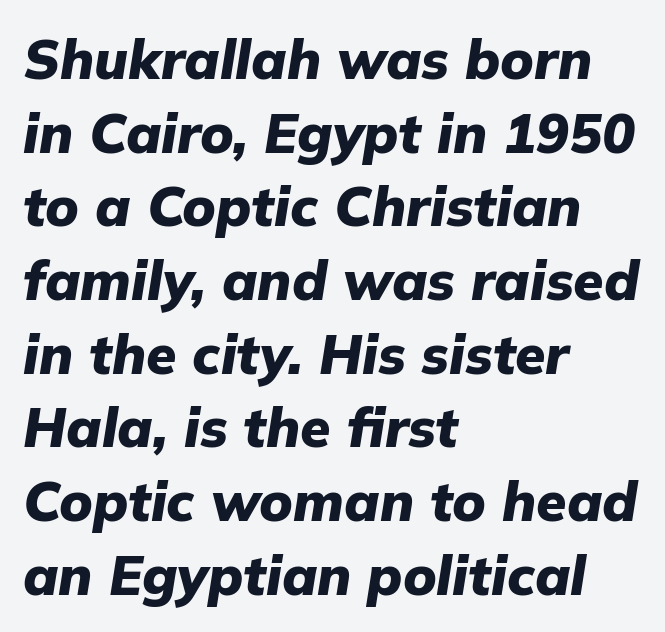
The image shows 55 px heavy type, italic (leaning right); set left-aligned, normal line spacing (1.34x), normal letter spacing, not underlined; low stroke contrast and a medium x-height.
